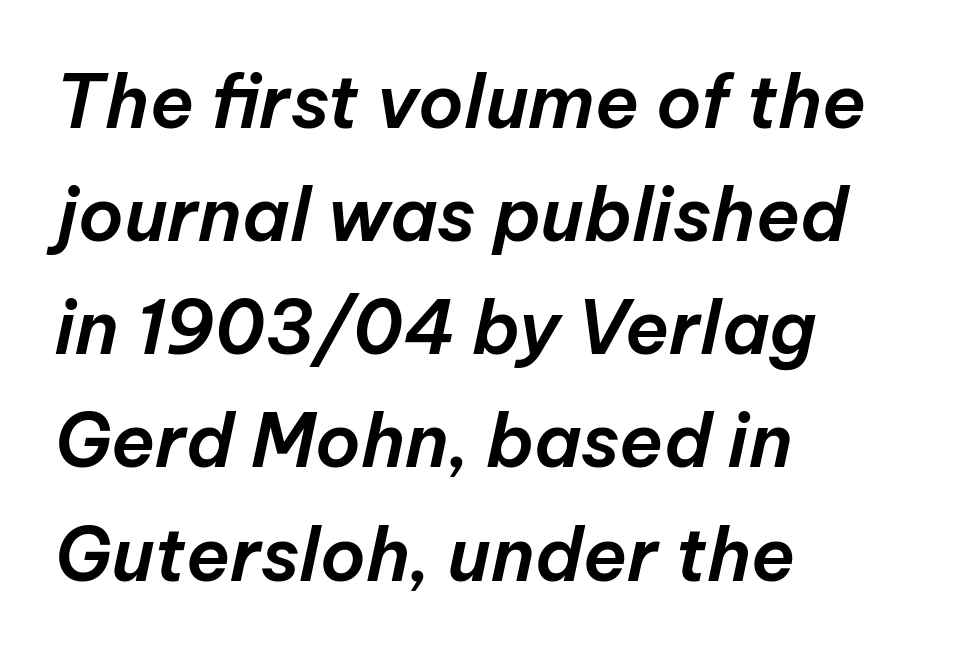
Q: Is the text italic (slanted)? A: Yes, it leans right by about 12 degrees.
Q: Is the text underlined? A: No.
Q: How is the paragraph aligned? A: Left-aligned.
Q: Is the spacing between letters normal or unusually wide? A: Normal.
Q: Is the spacing between lines tight, normal or loose? A: Normal.
Q: Width (condensed, normal, or wide)? A: Normal.
Q: Stroke contrast? A: Low.
Q: x-height? A: Medium.
Q: Monospaced? A: No.
